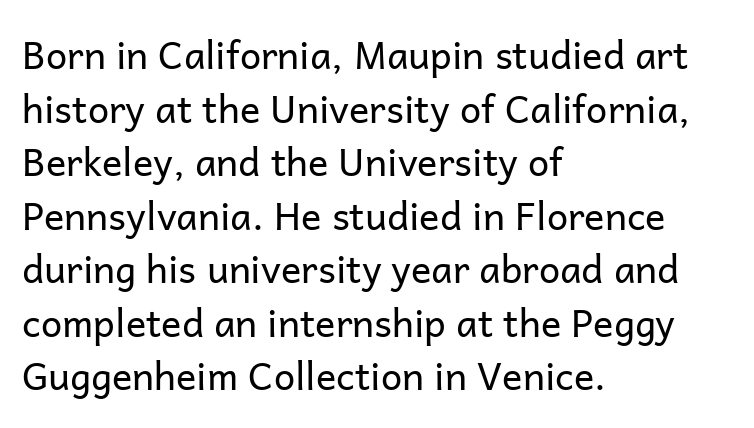
{"serif": "no", "italic": "no", "bold": "no", "weight": "regular", "width": "normal", "stroke_contrast": "low", "x_height": "medium", "monospaced": "no", "underline": "no", "align": "left", "line_spacing": "normal", "line_spacing_ratio": 1.41, "letter_spacing": "normal", "letter_spacing_em": 0.0, "glyph_px": 38}
